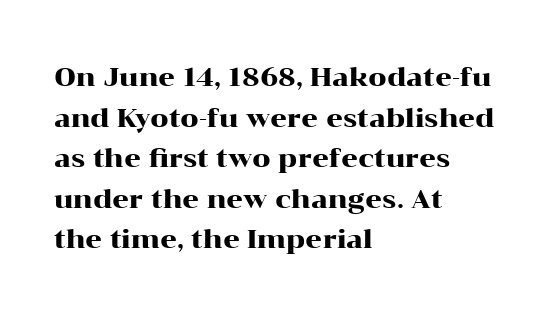
{"italic": "no", "underline": "no", "align": "left", "line_spacing": "normal", "line_spacing_ratio": 1.56, "letter_spacing": "normal", "letter_spacing_em": 0.0, "glyph_px": 26}
